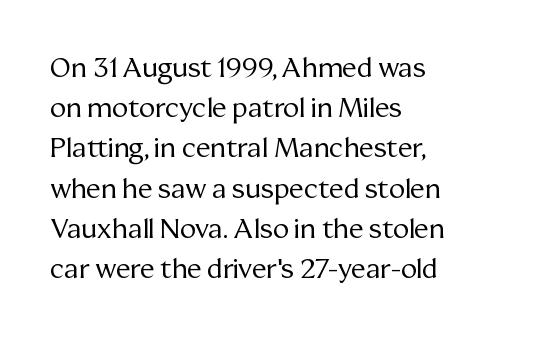
{"italic": "no", "bold": "no", "underline": "no", "align": "left", "line_spacing": "normal", "line_spacing_ratio": 1.49, "letter_spacing": "normal", "letter_spacing_em": 0.0, "glyph_px": 27}
